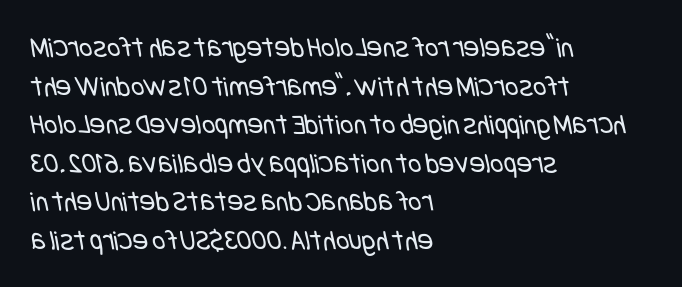
Q: Is the text bold? A: No.
Q: Is the typeface a serif or a sans-serif typeface? A: Sans-serif.
Q: Is the text underlined? A: No.
Q: How is the paragraph aligned? A: Left-aligned.
Q: Is the spacing between letters normal or unusually wide? A: Normal.
Q: Is the spacing between lines tight, normal or loose? A: Normal.
Q: Width (condensed, normal, or wide)? A: Condensed.
Q: Stroke contrast? A: Low.
Q: x-height? A: Large.
